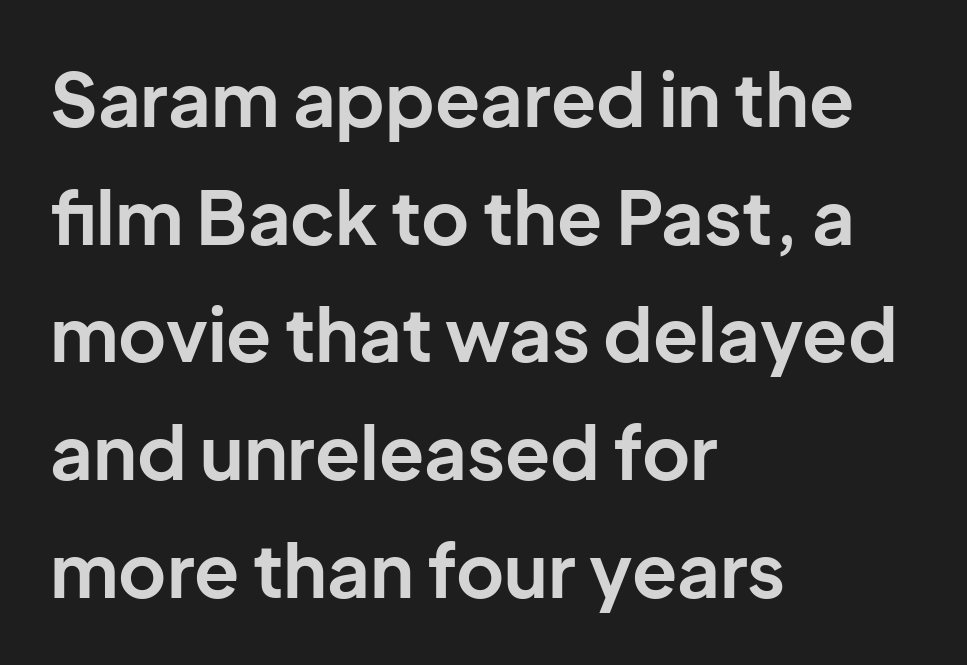
Q: Is the text bold? A: Yes.
Q: Is the text italic (slanted)? A: No, it is upright.
Q: Is the typeface a serif or a sans-serif typeface? A: Sans-serif.
Q: Is the text underlined? A: No.
Q: How is the paragraph aligned? A: Left-aligned.
Q: Is the spacing between letters normal or unusually wide? A: Normal.
Q: Is the spacing between lines tight, normal or loose? A: Normal.
Q: Width (condensed, normal, or wide)? A: Normal.
Q: Stroke contrast? A: Low.
Q: x-height? A: Medium.
Q: Monospaced? A: No.
